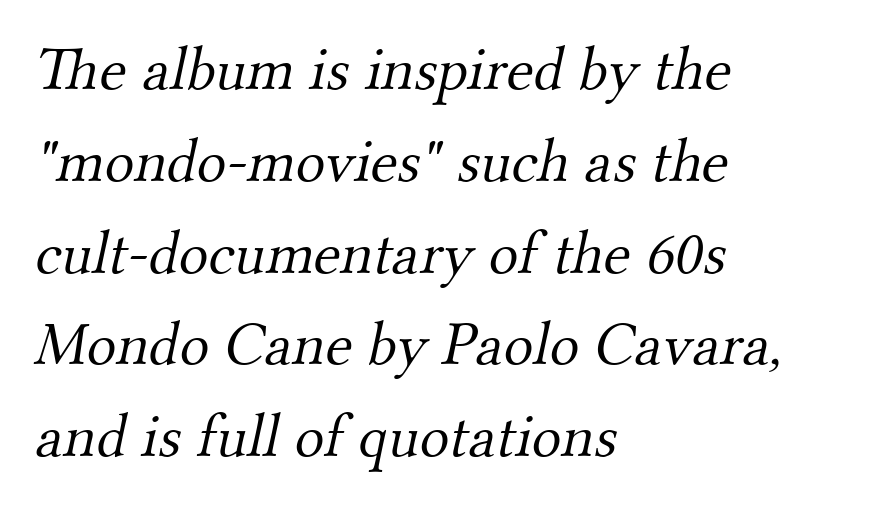
The type is set solid horizontally, with unmodified tracking. The lines in this sample share a left origin and differ only in where they stop. Type style note: has serifs. Each letter keeps its own natural width here, so spacing adapts to shape. This rendering features lettering with no underline. The vertical gap from one line to the next is medium.
